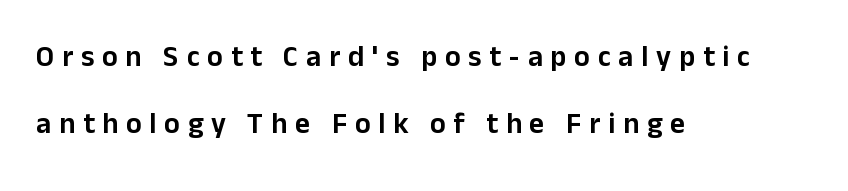
Each line starts at the same left margin while the right side varies. The letters stand straight up with perfectly vertical stems. Loose tracking; the words dissolve into strings of separated letters. Think of a printed novel: that variable character pitch is what you see here.
